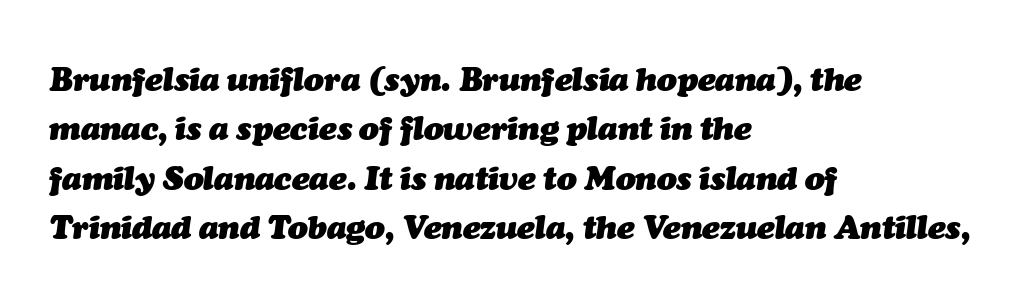
Thick stems and heavy bowls — unmistakably bold. Each line starts at the same left margin while the right side varies. The vertical gap from one line to the next is medium. When letters slant like this, we call the style italic. The passage shown is typed in a proportional face where columns would drift. The area under the type is left untouched.
